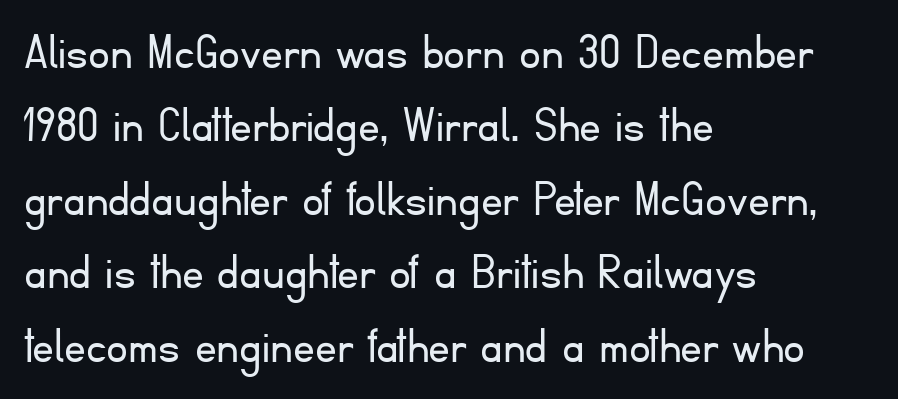
Notice how the passage keeps a crisp vertical edge on the left only. Unbolded letterforms with no extra heft. This is roman type, the default non-slanted kind. The rendering uses natural spacing where letterforms have individual widths. These lines are composed in type without serifs. The type is set solid horizontally, with unmodified tracking.
